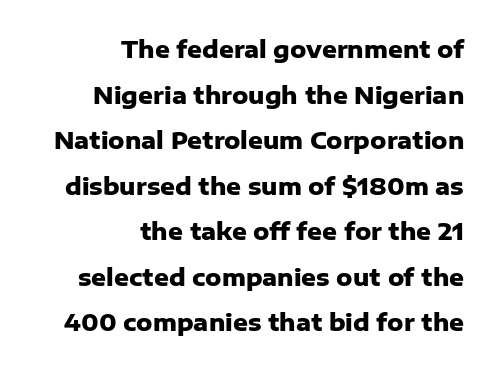
The image shows 23 px bold type, upright; set right-aligned, loose line spacing (1.98x), normal letter spacing, not underlined.
